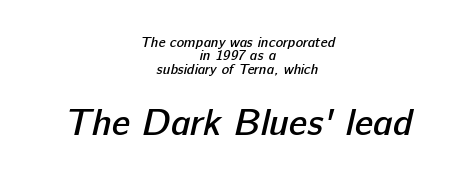
You could not count columns in this text — the font is proportionally spaced. Rule under the text: the space is simply empty. These lines carry some extra weight — a demibold, not a full bold. In terms of leading, this rendering errs on the cramped side. Classification — sans serif. This layout puts the modest block above and the oversized block below.
